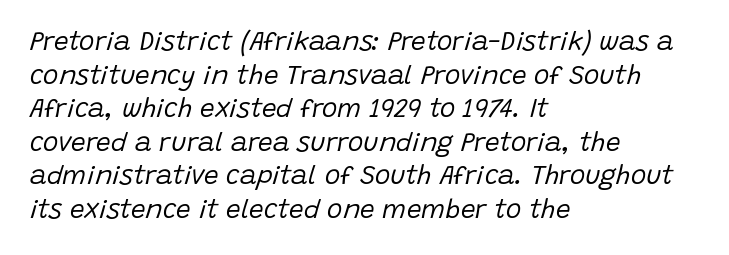
{"italic": "yes", "lean": "right", "slant_degrees": 15, "bold": "no", "underline": "no", "align": "left", "line_spacing": "normal", "line_spacing_ratio": 1.29, "letter_spacing": "normal", "letter_spacing_em": 0.0, "glyph_px": 26}
